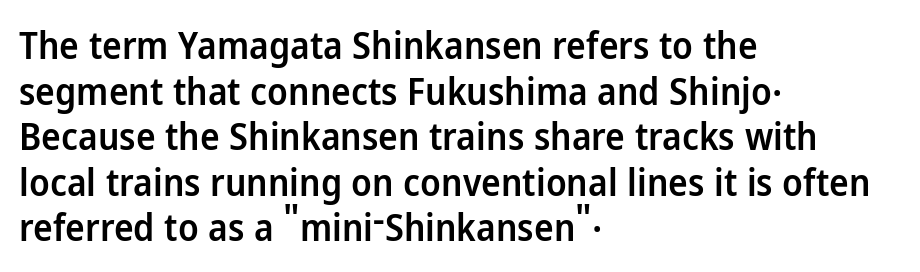
The image shows 37 px semibold sans-serif type, upright; set left-aligned, line spacing 1.23x, normal letter spacing, not underlined; low stroke contrast and a medium x-height.
